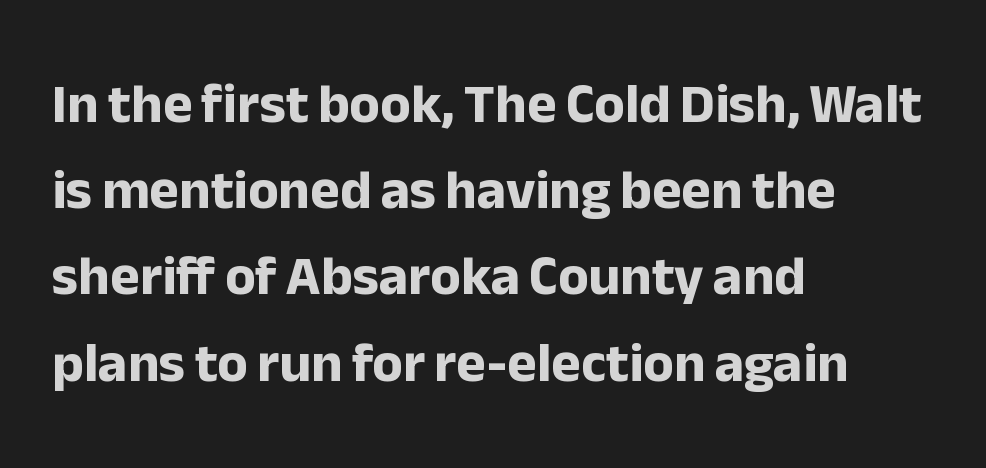
{"serif": "no", "italic": "no", "bold": "yes", "weight": "bold", "width": "normal", "stroke_contrast": "low", "x_height": "medium", "monospaced": "no", "underline": "no", "align": "left", "line_spacing": "normal", "line_spacing_ratio": 1.54, "letter_spacing": "normal", "letter_spacing_em": 0.0, "glyph_px": 56}
